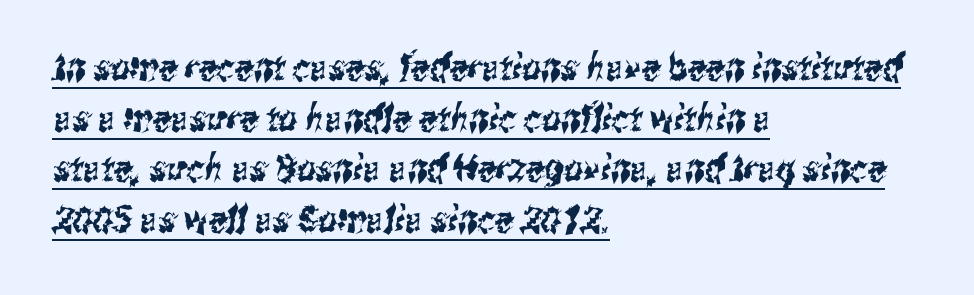
Q: Is the typeface a serif or a sans-serif typeface? A: Sans-serif.
Q: Is the text underlined? A: Yes.
Q: How is the paragraph aligned? A: Left-aligned.
Q: Is the spacing between letters normal or unusually wide? A: Normal.
Q: Is the spacing between lines tight, normal or loose? A: Normal.
Q: Width (condensed, normal, or wide)? A: Condensed.
Q: Stroke contrast? A: Medium.
Q: x-height? A: Medium.
Q: Monospaced? A: No.
